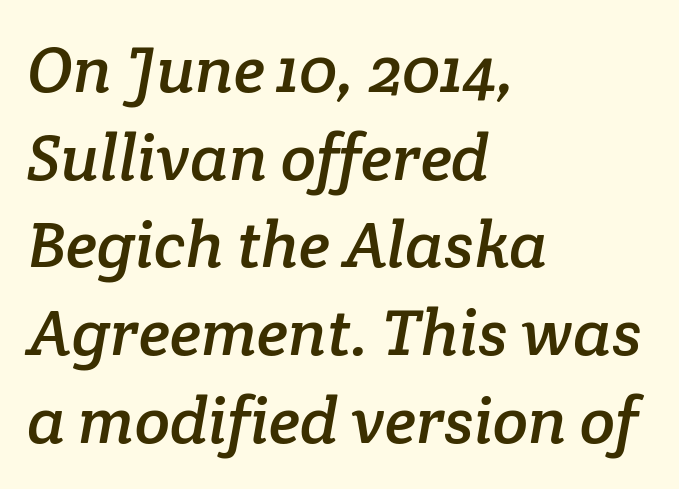
Q: Is the typeface a serif or a sans-serif typeface? A: Serif.
Q: Is the text underlined? A: No.
Q: How is the paragraph aligned? A: Left-aligned.
Q: Is the spacing between letters normal or unusually wide? A: Normal.
Q: Is the spacing between lines tight, normal or loose? A: Normal.
Q: Width (condensed, normal, or wide)? A: Normal.
Q: Stroke contrast? A: Low.
Q: x-height? A: Medium.
Q: Monospaced? A: No.
